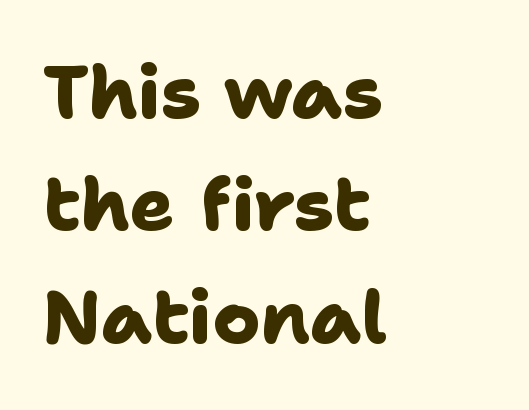
The image shows 73 px heavy sans-serif type; set left-aligned, normal line spacing (1.54x), normal letter spacing, not underlined; low stroke contrast and a medium x-height.
